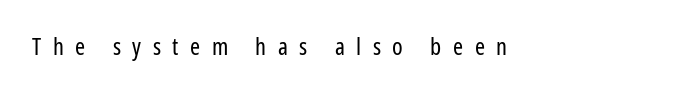
Q: Is the text bold? A: No.
Q: Is the text italic (slanted)? A: No, it is upright.
Q: Is the text underlined? A: No.
Q: Is the spacing between letters normal or unusually wide? A: Unusually wide.
